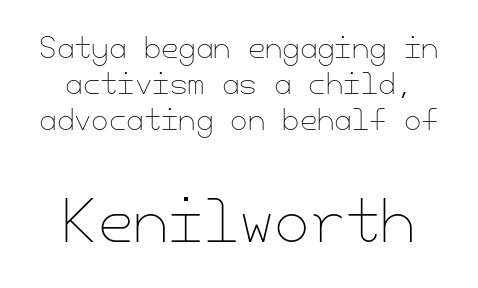
{"italic": "no", "bold": "no", "weight": "thin", "width": "normal", "stroke_contrast": "low", "x_height": "small", "underline": "no", "align": "center", "line_spacing": "normal", "line_spacing_ratio": 1.28, "letter_spacing": "normal", "letter_spacing_em": 0.0, "larger_block": "second", "size_ratio": 2.04, "glyph_px": 57}
